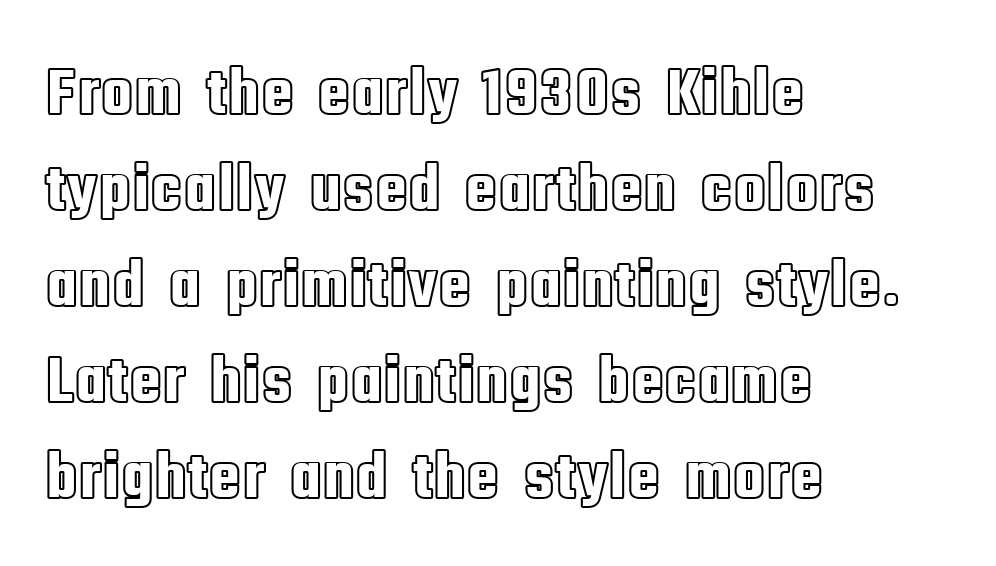
The image shows 68 px condensed type, upright; set left-aligned, normal line spacing (1.41x), normal letter spacing, not underlined; a large x-height.
